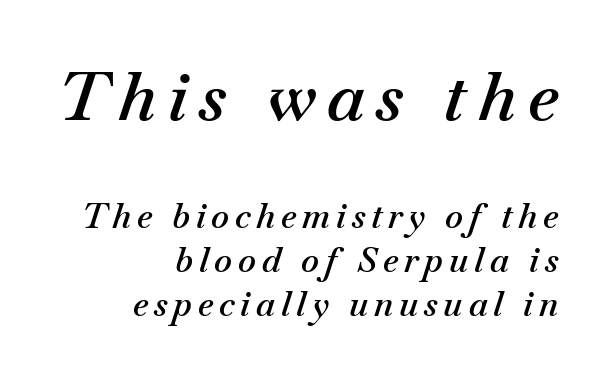
Q: Is the text bold? A: Semi-bold.
Q: Is the text italic (slanted)? A: Yes, it leans right by about 18 degrees.
Q: Is the text underlined? A: No.
Q: How is the paragraph aligned? A: Right-aligned.
Q: Is the spacing between lines tight, normal or loose? A: Normal.
Q: Which block of text is set in a larger size, the first (top) or the second (bottom)? A: The first (top) one.
Q: Width (condensed, normal, or wide)? A: Normal.
Q: Stroke contrast? A: Medium.
Q: x-height? A: Small.
Q: Monospaced? A: No.
